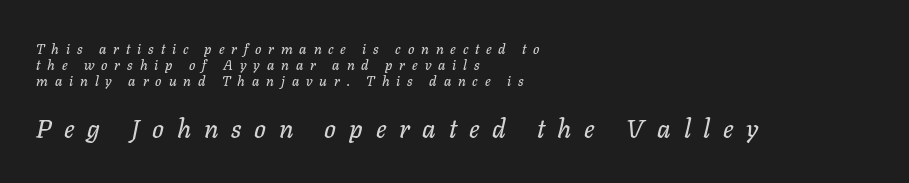
Q: Is the text italic (slanted)? A: Yes, it leans right by about 11 degrees.
Q: Is the text underlined? A: No.
Q: How is the paragraph aligned? A: Left-aligned.
Q: Is the spacing between letters normal or unusually wide? A: Unusually wide.
Q: Is the spacing between lines tight, normal or loose? A: Tight.
Q: Which block of text is set in a larger size, the first (top) or the second (bottom)? A: The second (bottom) one.
